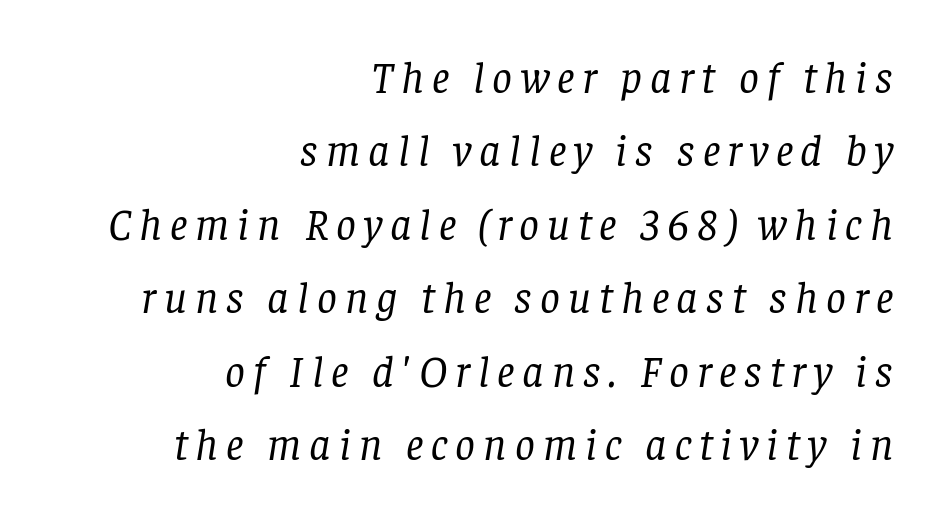
Q: Is the text bold? A: No.
Q: Is the text italic (slanted)? A: Yes, it leans right by about 8 degrees.
Q: Is the typeface a serif or a sans-serif typeface? A: Serif.
Q: Is the text underlined? A: No.
Q: How is the paragraph aligned? A: Right-aligned.
Q: Is the spacing between lines tight, normal or loose? A: Normal.
Q: Width (condensed, normal, or wide)? A: Normal.
Q: Stroke contrast? A: Low.
Q: x-height? A: Large.
Q: Monospaced? A: No.
